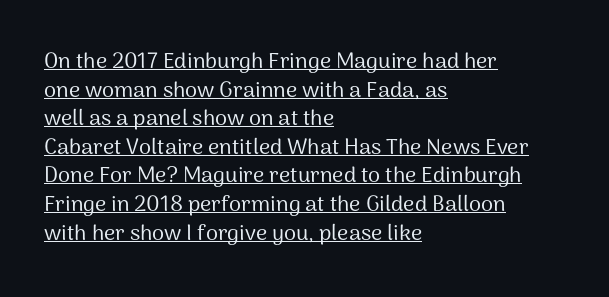
{"italic": "no", "bold": "no", "underline": "yes", "align": "left", "line_spacing": "normal", "line_spacing_ratio": 1.3, "letter_spacing": "normal", "letter_spacing_em": 0.0, "glyph_px": 22}
